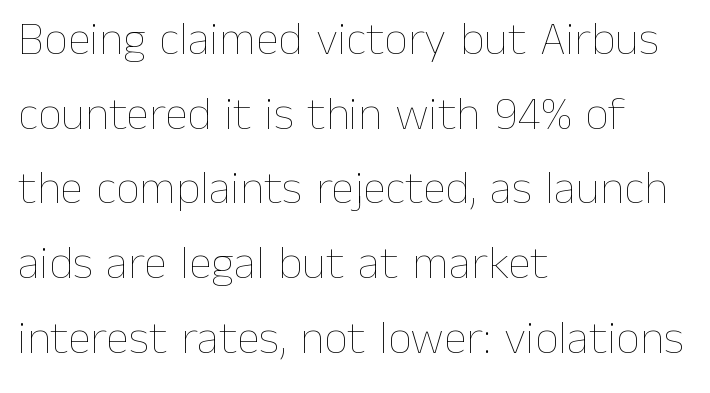
Q: Is the text bold? A: No.
Q: Is the text italic (slanted)? A: No, it is upright.
Q: Is the text underlined? A: No.
Q: How is the paragraph aligned? A: Left-aligned.
Q: Is the spacing between letters normal or unusually wide? A: Normal.
Q: Is the spacing between lines tight, normal or loose? A: Normal.
Q: Width (condensed, normal, or wide)? A: Normal.
Q: Stroke contrast? A: Low.
Q: x-height? A: Medium.
Q: Monospaced? A: No.
